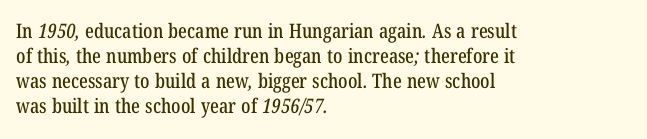
Q: Is the text underlined? A: No.
Q: How is the paragraph aligned? A: Left-aligned.
Q: Is the spacing between letters normal or unusually wide? A: Normal.
Q: Is the spacing between lines tight, normal or loose? A: Normal.
